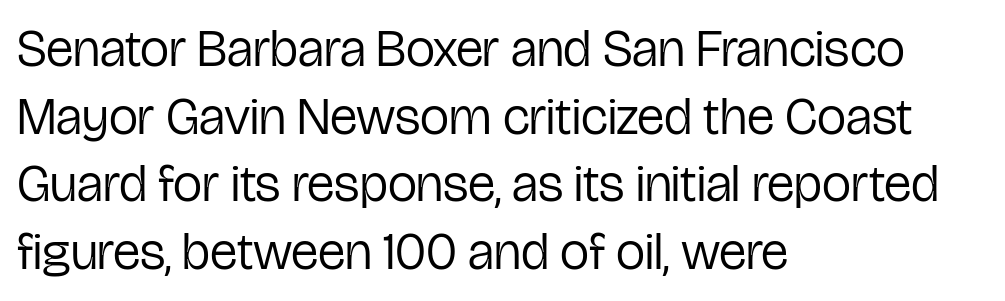
Q: Is the text bold? A: No.
Q: Is the text italic (slanted)? A: No, it is upright.
Q: Is the typeface a serif or a sans-serif typeface? A: Sans-serif.
Q: Is the text underlined? A: No.
Q: How is the paragraph aligned? A: Left-aligned.
Q: Is the spacing between letters normal or unusually wide? A: Normal.
Q: Is the spacing between lines tight, normal or loose? A: Normal.
Q: Width (condensed, normal, or wide)? A: Condensed.
Q: Stroke contrast? A: Low.
Q: x-height? A: Medium.
Q: Monospaced? A: No.
